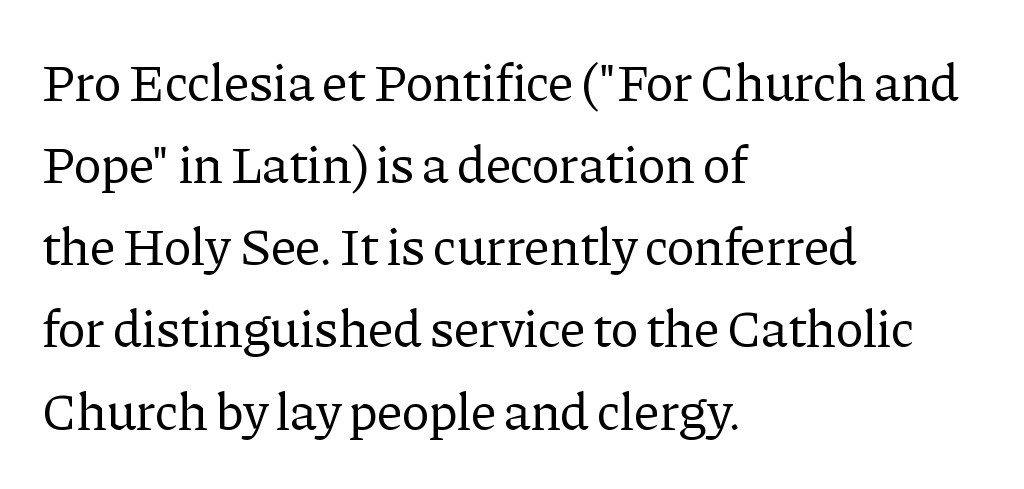
{"serif": "yes", "italic": "no", "bold": "no", "weight": "regular", "width": "normal", "stroke_contrast": "low", "x_height": "medium", "monospaced": "no", "underline": "no", "align": "left", "line_spacing": "normal", "line_spacing_ratio": 1.55, "letter_spacing": "normal", "letter_spacing_em": 0.0, "glyph_px": 53}
